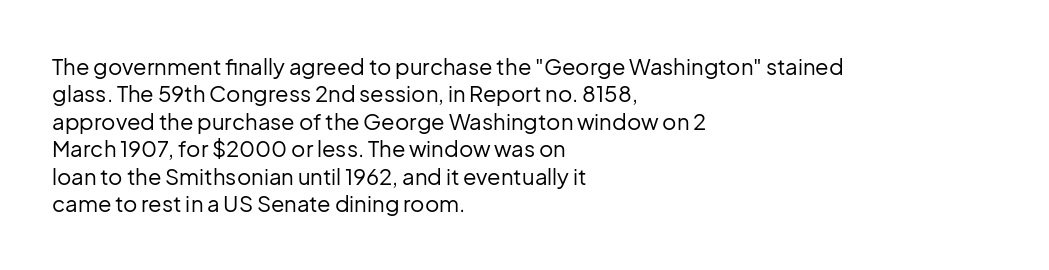
Q: Is the text bold? A: No.
Q: Is the text italic (slanted)? A: No, it is upright.
Q: Is the text underlined? A: No.
Q: How is the paragraph aligned? A: Left-aligned.
Q: Is the spacing between letters normal or unusually wide? A: Normal.
Q: Is the spacing between lines tight, normal or loose? A: Normal.
